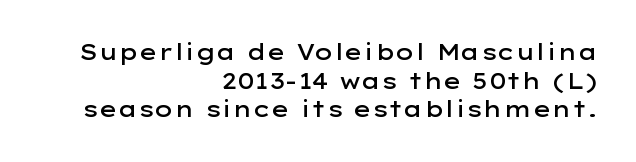
The rag falls on the left side of this text block. Quick note: not italic, upright. Leading matches the norm, producing a regular column. This is the in-between weight designers call semibold or demi. Only glyphs here, with clear space below each row.
